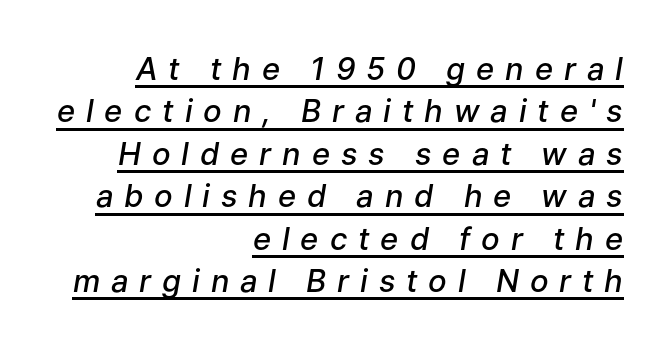
The image shows 31 px semibold type, italic (leaning right); set right-aligned, normal line spacing (1.37x), unusually wide letter spacing (+0.35 em), underlined; low stroke contrast and a medium x-height.
